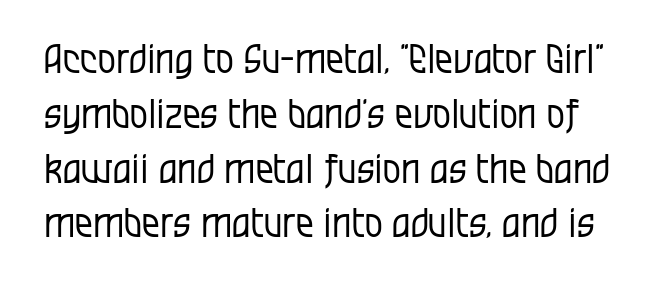
{"serif": "no", "italic": "no", "bold": "no", "weight": "regular", "width": "condensed", "stroke_contrast": "low", "x_height": "large", "monospaced": "no", "underline": "no", "line_spacing": "normal", "line_spacing_ratio": 1.37, "letter_spacing": "normal", "letter_spacing_em": 0.0, "glyph_px": 40}
